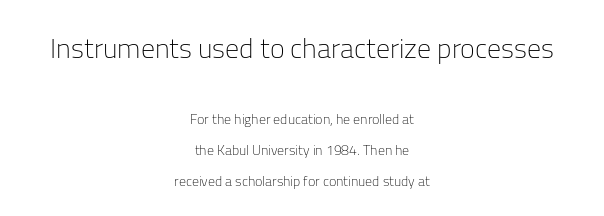
The image shows 28 px light sans-serif type, upright; set centered, loose line spacing (2.21x), normal letter spacing, not underlined; the first (top) block is 2.0x larger; low stroke contrast and a medium x-height.
